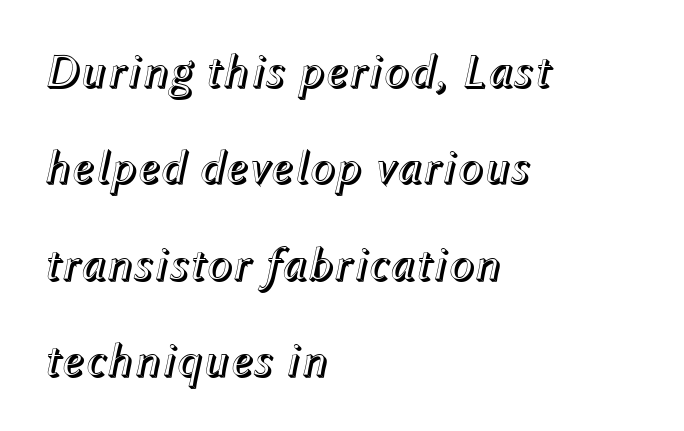
Q: Is the text italic (slanted)? A: Yes, it leans right by about 12 degrees.
Q: Is the text underlined? A: No.
Q: How is the paragraph aligned? A: Left-aligned.
Q: Is the spacing between letters normal or unusually wide? A: Normal.
Q: Is the spacing between lines tight, normal or loose? A: Loose.
Q: Width (condensed, normal, or wide)? A: Normal.
Q: x-height? A: Medium.
Q: Monospaced? A: No.
